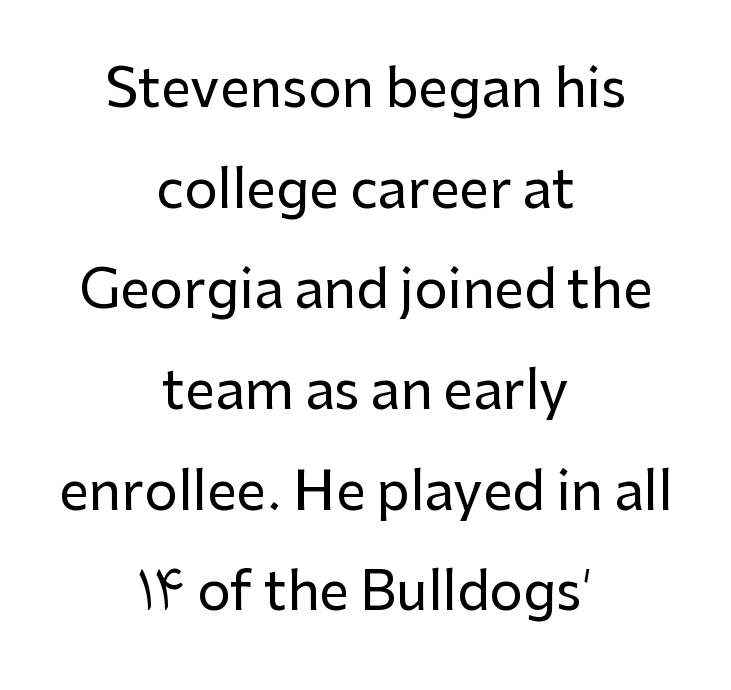
The image shows 53 px sans-serif type, upright; set centered, loose line spacing (1.9x), normal letter spacing, not underlined; low stroke contrast and a medium x-height.
